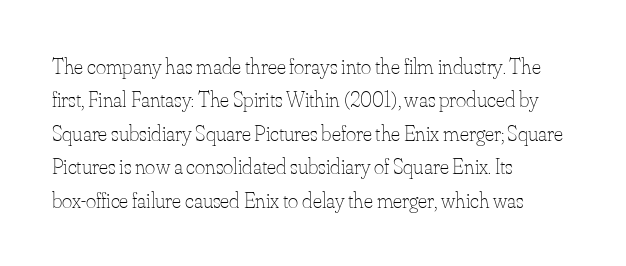
Summary of vertical rhythm: regular, with standard interline spacing. No extra ink here — the face is not bold. Quick note: not italic, upright. Horizontal alignment here is leftward, the default for most running prose.
